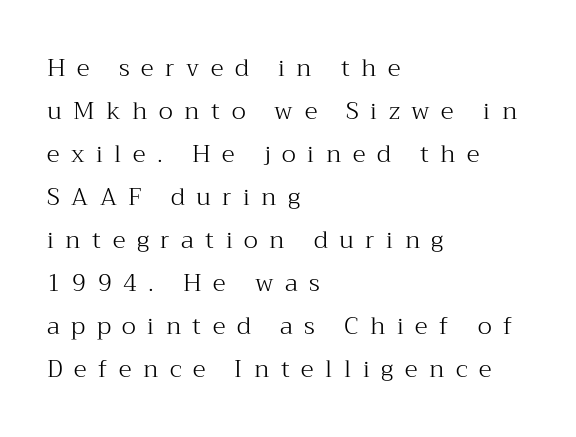
Line beginnings align vertically; line endings do not. Has an underline been added? It has not. The letterforms sit at book weight or below. It's the straight-up-and-down kind of type. Substantial extra tracking has been applied to these lines.
